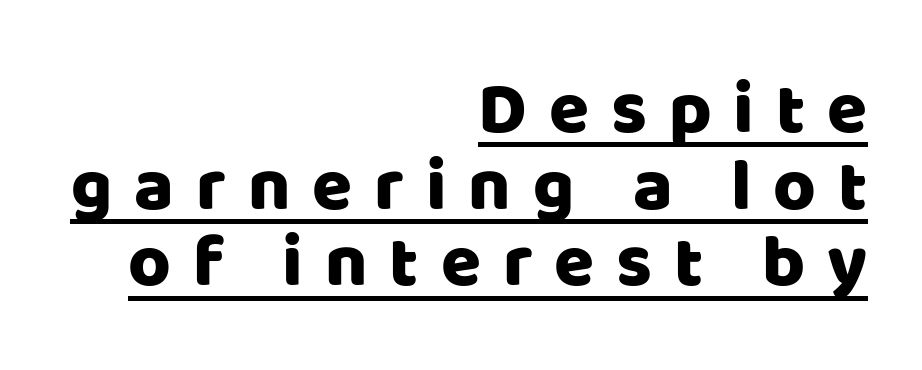
Q: Is the text italic (slanted)? A: No, it is upright.
Q: Is the typeface a serif or a sans-serif typeface? A: Sans-serif.
Q: Is the text underlined? A: Yes.
Q: How is the paragraph aligned? A: Right-aligned.
Q: Is the spacing between letters normal or unusually wide? A: Unusually wide.
Q: Is the spacing between lines tight, normal or loose? A: Tight.
Q: Width (condensed, normal, or wide)? A: Normal.
Q: Stroke contrast? A: Low.
Q: x-height? A: Large.
Q: Monospaced? A: No.
